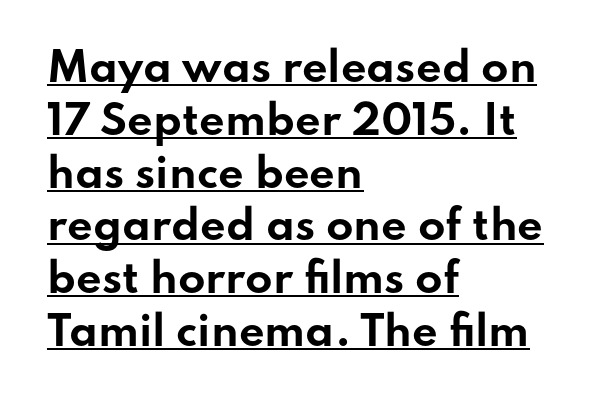
The image shows 40 px bold, wide sans-serif type, upright; set left-aligned, normal line spacing (1.32x), normal letter spacing, underlined; low stroke contrast and a small x-height.
